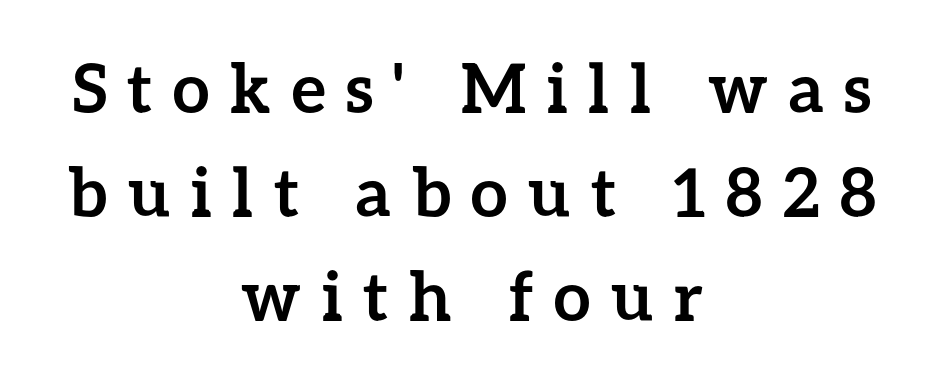
{"italic": "no", "bold": "yes", "weight": "semibold", "width": "normal", "stroke_contrast": "low", "x_height": "medium", "monospaced": "no", "underline": "no", "align": "center", "line_spacing": "normal", "line_spacing_ratio": 1.55, "letter_spacing": "wide", "letter_spacing_em": 0.31, "glyph_px": 67}
